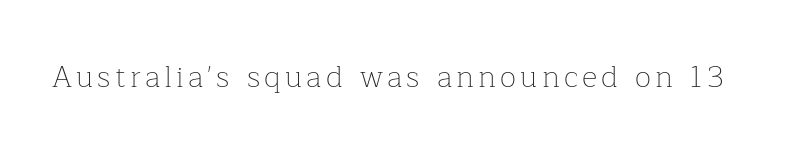
Lines of text with bare space underneath. Little horizontal feet cap the strokes, marking this as serif type. A typesetter would call this proportional, since set widths differ per character. On a weight scale, this lands at 450 or below. In terms of posture, this sample is upright.
